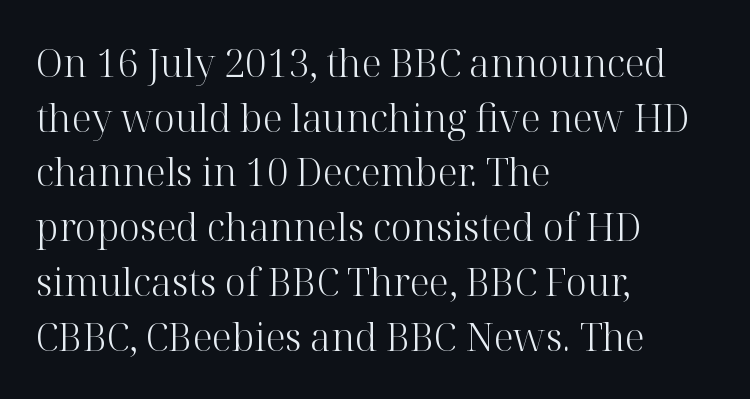
{"serif": "yes", "italic": "no", "bold": "no", "weight": "light", "width": "normal", "stroke_contrast": "high", "x_height": "medium", "monospaced": "no", "underline": "no", "align": "left", "line_spacing": "normal", "line_spacing_ratio": 1.44, "letter_spacing": "normal", "letter_spacing_em": 0.0, "glyph_px": 38}
